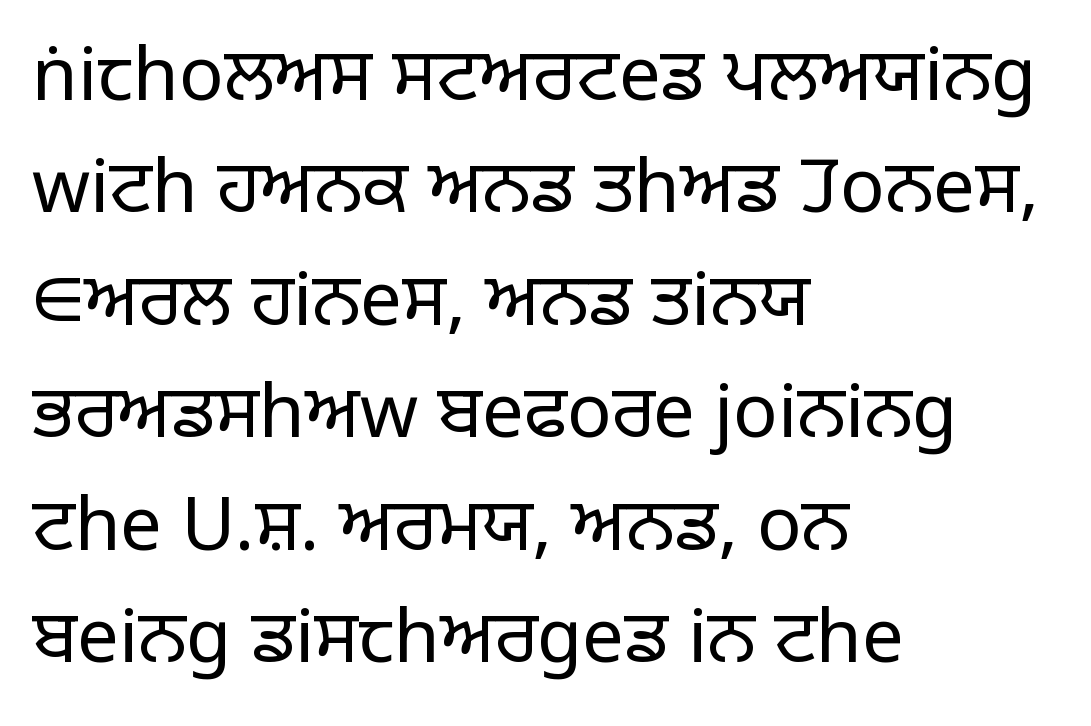
Q: Is the text bold? A: No.
Q: Is the text italic (slanted)? A: No, it is upright.
Q: Is the typeface a serif or a sans-serif typeface? A: Sans-serif.
Q: Is the text underlined? A: No.
Q: How is the paragraph aligned? A: Left-aligned.
Q: Is the spacing between letters normal or unusually wide? A: Normal.
Q: Is the spacing between lines tight, normal or loose? A: Normal.
Q: Width (condensed, normal, or wide)? A: Normal.
Q: Stroke contrast? A: Low.
Q: x-height? A: Large.
Q: Monospaced? A: No.
